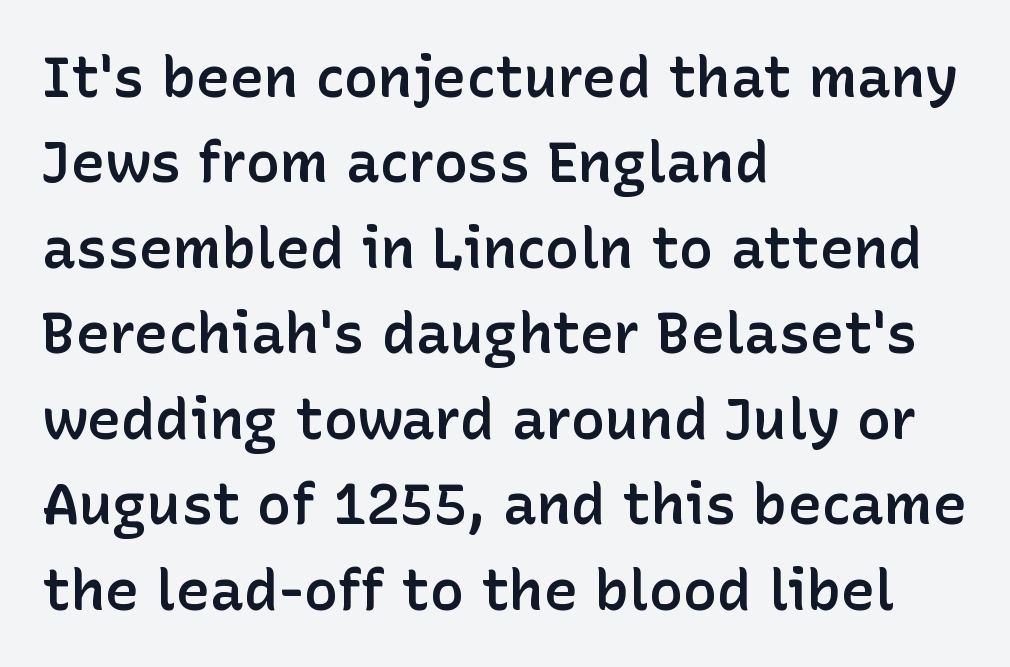
The image shows 57 px semibold sans-serif type, upright; set left-aligned, normal line spacing (1.5x), normal letter spacing, not underlined; low stroke contrast and a medium x-height.
